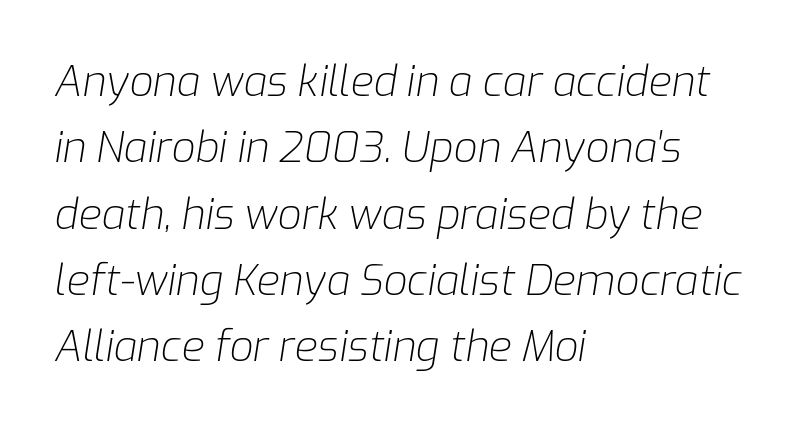
Q: Is the text bold? A: No.
Q: Is the text italic (slanted)? A: Yes, it leans right by about 9 degrees.
Q: Is the text underlined? A: No.
Q: How is the paragraph aligned? A: Left-aligned.
Q: Is the spacing between letters normal or unusually wide? A: Normal.
Q: Is the spacing between lines tight, normal or loose? A: Normal.
Q: Width (condensed, normal, or wide)? A: Normal.
Q: Stroke contrast? A: Low.
Q: x-height? A: Medium.
Q: Monospaced? A: No.
